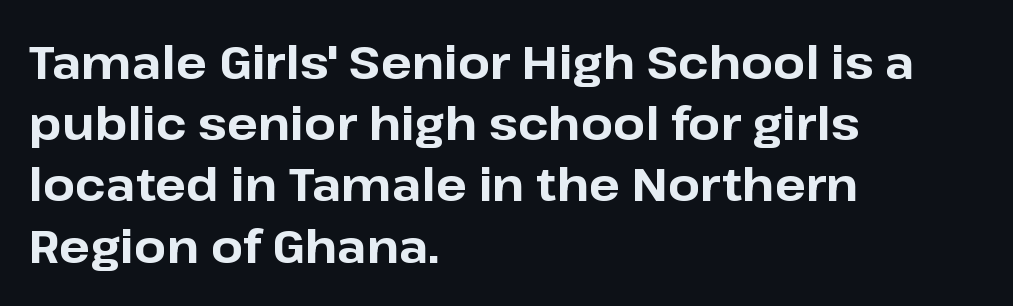
{"serif": "no", "italic": "no", "bold": "yes", "weight": "bold", "width": "normal", "stroke_contrast": "low", "x_height": "medium", "monospaced": "no", "underline": "no", "align": "left", "line_spacing": "normal", "line_spacing_ratio": 1.33, "letter_spacing": "normal", "letter_spacing_em": 0.0, "glyph_px": 46}
